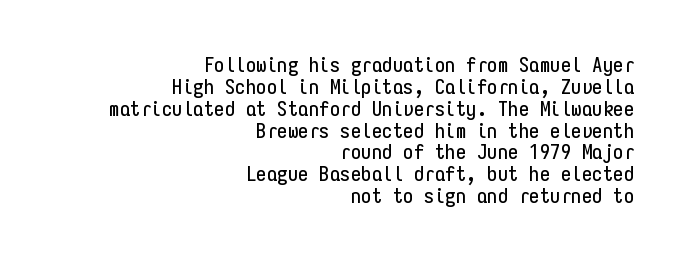
The image shows 21 px text type, upright; set right-aligned, tight line spacing (1.04x), normal letter spacing, not underlined.
